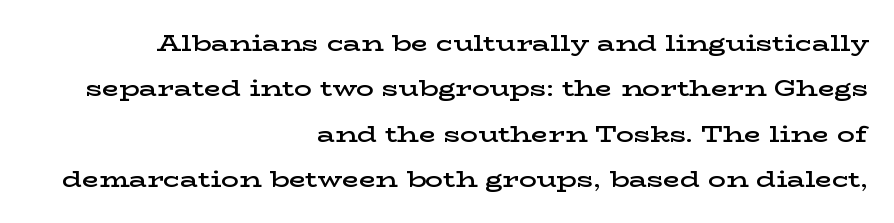
{"italic": "no", "bold": "semi", "underline": "no", "align": "right", "line_spacing": "loose", "line_spacing_ratio": 2.06, "letter_spacing": "normal", "letter_spacing_em": 0.0, "glyph_px": 22}
